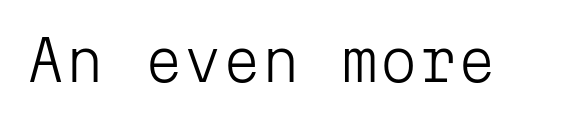
{"serif": "no", "italic": "no", "bold": "no", "weight": "light", "width": "normal", "stroke_contrast": "low", "x_height": "medium", "monospaced": "yes", "underline": "no", "letter_spacing": "normal", "letter_spacing_em": 0.0, "glyph_px": 56}
